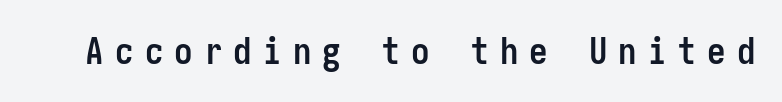
Typographic density is high because the face is bold. The typeface chosen for these lines omits serifs. Words float on clear page, feet unadorned. Spacing between characters has been opened up far beyond the box default.
